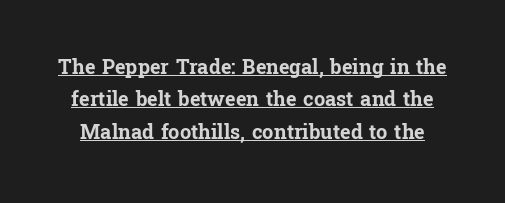
The specimen reads as upright at a glance. In terms of weight, the rendering is a true, heavy bold. There is no visible air inserted between adjacent glyphs. The passage shown is underscored from start to finish. These lines sit exactly where default settings would place them.
